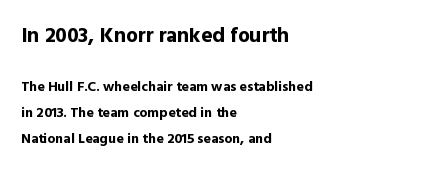
{"italic": "no", "bold": "yes", "underline": "no", "align": "left", "line_spacing_ratio": 1.86, "letter_spacing": "normal", "letter_spacing_em": 0.0, "larger_block": "first", "size_ratio": 1.5, "glyph_px": 21}
